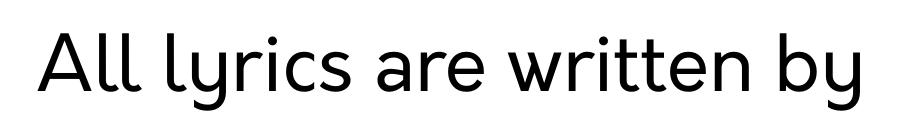
The typeface has the unassuming heft of standard copy or less. In terms of posture, this sample is upright. Students, note that the glyphs here touch the page at normal intervals. A clean baseline with only descenders dipping below it.
